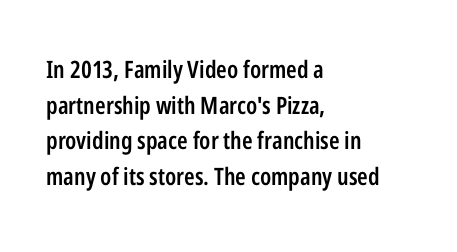
The image shows 24 px text type, upright; set left-aligned, normal line spacing (1.48x), normal letter spacing, not underlined.
